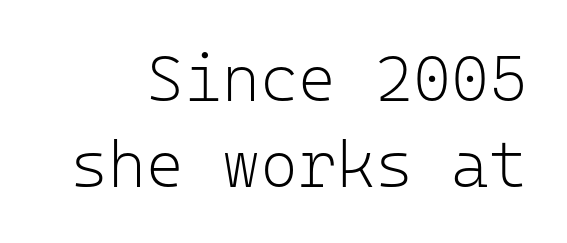
Q: Is the text bold? A: No.
Q: Is the text italic (slanted)? A: No, it is upright.
Q: Is the typeface a serif or a sans-serif typeface? A: Sans-serif.
Q: Is the text underlined? A: No.
Q: Is the spacing between letters normal or unusually wide? A: Normal.
Q: Is the spacing between lines tight, normal or loose? A: Normal.
Q: Width (condensed, normal, or wide)? A: Normal.
Q: Stroke contrast? A: Low.
Q: x-height? A: Medium.
Q: Monospaced? A: Yes.
